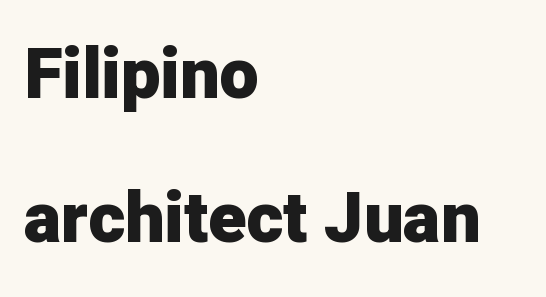
{"serif": "no", "italic": "no", "bold": "yes", "weight": "heavy", "width": "normal", "stroke_contrast": "low", "x_height": "medium", "monospaced": "no", "underline": "no", "align": "left", "line_spacing": "loose", "line_spacing_ratio": 2.06, "letter_spacing": "normal", "letter_spacing_em": 0.0, "glyph_px": 70}
